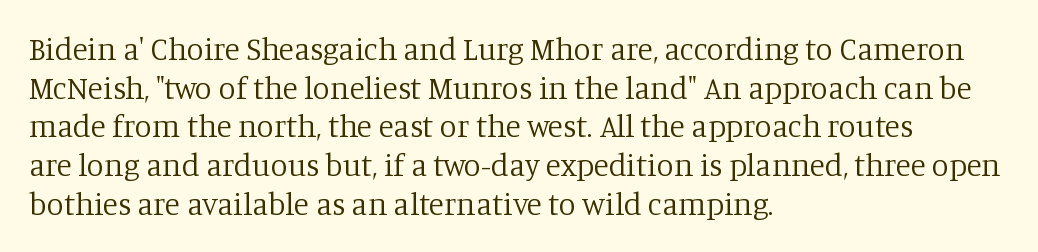
The image shows 31 px regular-weight serif type, upright; set left-aligned, normal line spacing (1.25x), normal letter spacing, not underlined; low stroke contrast and a large x-height.
